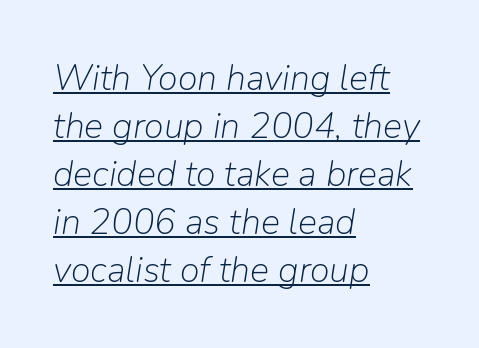
The image shows 36 px light type, italic (leaning right); set left-aligned, normal line spacing (1.33x), normal letter spacing, underlined; low stroke contrast and a medium x-height.
